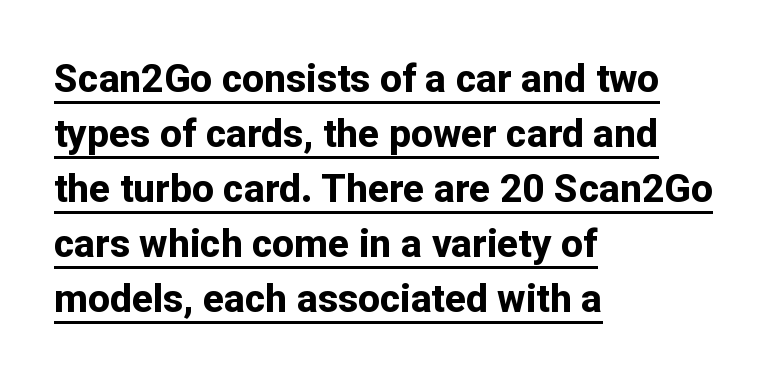
{"serif": "no", "italic": "no", "bold": "yes", "weight": "bold", "width": "normal", "stroke_contrast": "low", "x_height": "medium", "monospaced": "no", "underline": "yes", "align": "left", "line_spacing": "normal", "line_spacing_ratio": 1.41, "letter_spacing": "normal", "letter_spacing_em": 0.0, "glyph_px": 39}
